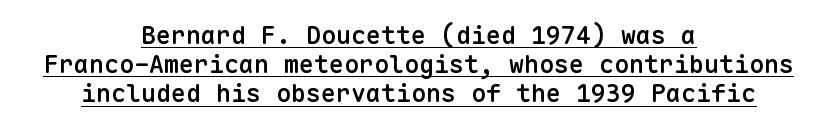
Q: Is the text bold? A: Semi-bold.
Q: Is the text italic (slanted)? A: No, it is upright.
Q: Is the text underlined? A: Yes.
Q: How is the paragraph aligned? A: Centered.
Q: Is the spacing between letters normal or unusually wide? A: Normal.
